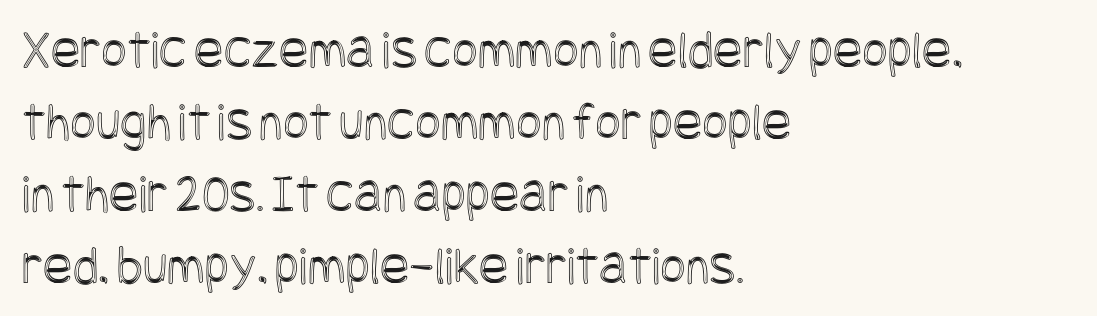
Q: Is the text italic (slanted)? A: No, it is upright.
Q: Is the text underlined? A: No.
Q: How is the paragraph aligned? A: Left-aligned.
Q: Is the spacing between letters normal or unusually wide? A: Normal.
Q: Is the spacing between lines tight, normal or loose? A: Normal.
Q: Width (condensed, normal, or wide)? A: Condensed.
Q: x-height? A: Large.
